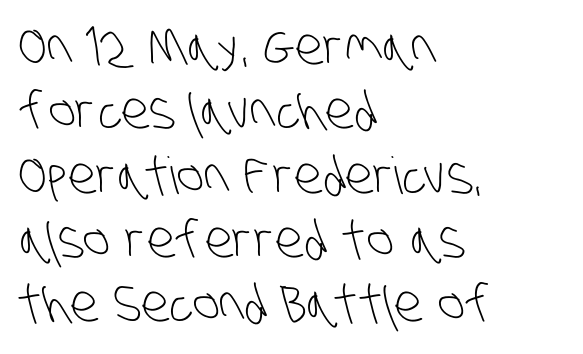
{"serif": "no", "bold": "no", "weight": "light", "width": "condensed", "stroke_contrast": "low", "x_height": "large", "monospaced": "no", "underline": "no", "align": "left", "line_spacing": "normal", "line_spacing_ratio": 1.26, "letter_spacing": "normal", "letter_spacing_em": 0.0, "glyph_px": 51}
